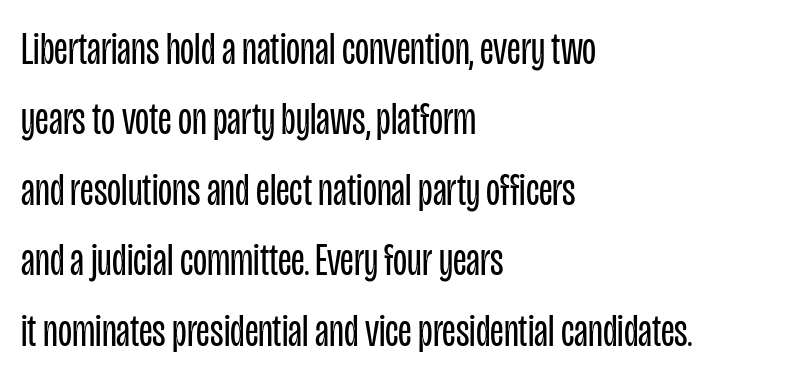
Q: Is the text bold? A: No.
Q: Is the text italic (slanted)? A: No, it is upright.
Q: Is the typeface a serif or a sans-serif typeface? A: Sans-serif.
Q: Is the text underlined? A: No.
Q: How is the paragraph aligned? A: Left-aligned.
Q: Is the spacing between letters normal or unusually wide? A: Normal.
Q: Is the spacing between lines tight, normal or loose? A: Normal.
Q: Width (condensed, normal, or wide)? A: Condensed.
Q: Stroke contrast? A: Low.
Q: x-height? A: Large.
Q: Monospaced? A: No.
